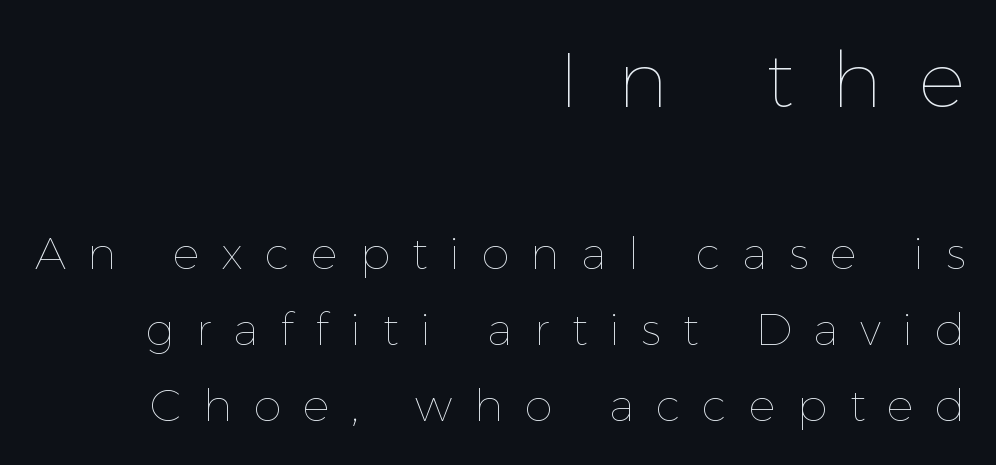
The image shows 78 px thin type, upright; set right-aligned, normal line spacing (1.69x), unusually wide letter spacing (+0.48 em), not underlined; the first (top) block is 1.73x larger; a medium x-height.
